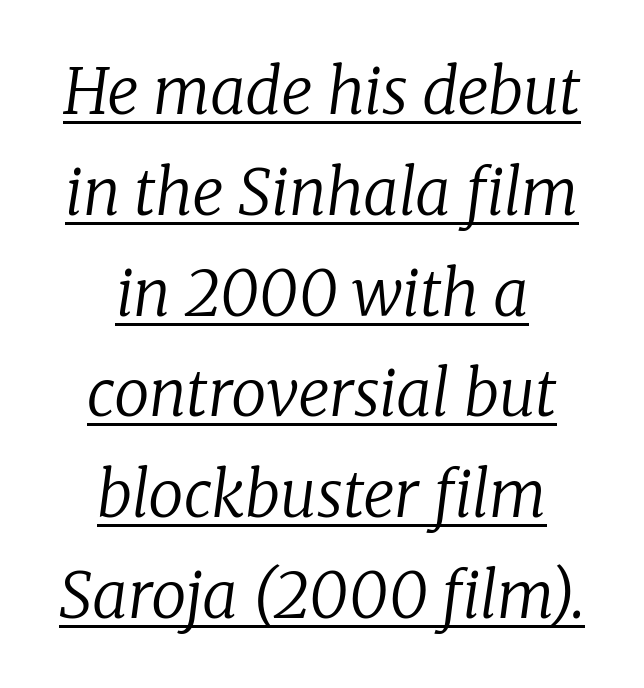
Normally led — the rows are evenly, conventionally spaced. The letterforms sit shoulder to shoulder at normal distance. Is this a fixed-width face? No — the glyphs have proportional, varying widths. The letters look calm and open, with moderate or lighter stems. It's the slanting kind of type. Emphasis is given by a line drawn under the lettering.
